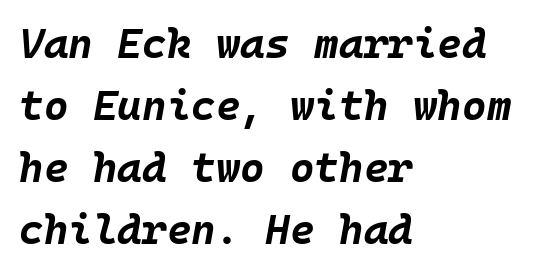
Q: Is the text bold? A: Yes.
Q: Is the text italic (slanted)? A: Yes, it leans right by about 10 degrees.
Q: Is the text underlined? A: No.
Q: How is the paragraph aligned? A: Left-aligned.
Q: Is the spacing between letters normal or unusually wide? A: Normal.
Q: Is the spacing between lines tight, normal or loose? A: Normal.
Q: Width (condensed, normal, or wide)? A: Normal.
Q: Stroke contrast? A: Low.
Q: x-height? A: Large.
Q: Monospaced? A: Yes.
